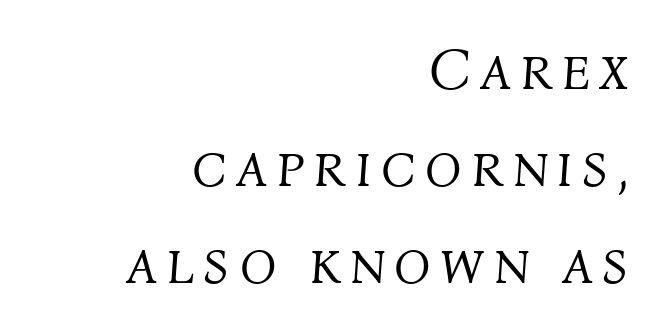
Q: Is the text bold? A: No.
Q: Is the text italic (slanted)? A: Yes, it leans right by about 4 degrees.
Q: Is the text underlined? A: No.
Q: How is the paragraph aligned? A: Right-aligned.
Q: Is the spacing between lines tight, normal or loose? A: Normal.
Q: Width (condensed, normal, or wide)? A: Normal.
Q: Stroke contrast? A: Medium.
Q: x-height? A: Medium.
Q: Monospaced? A: No.
